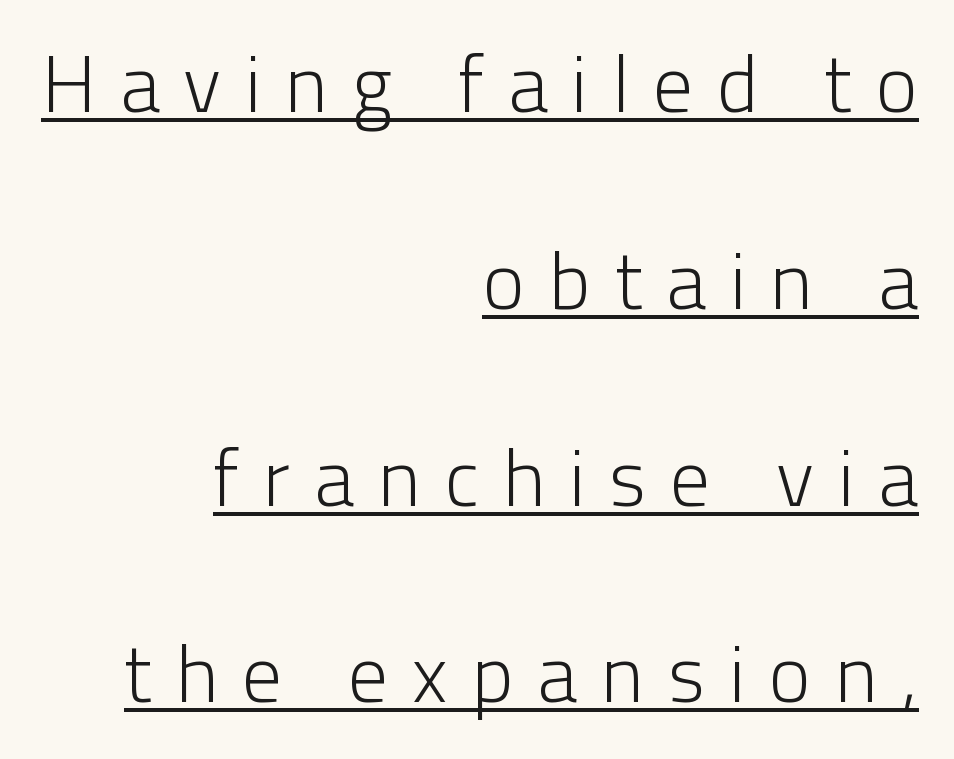
{"serif": "no", "italic": "no", "bold": "no", "weight": "light", "width": "normal", "stroke_contrast": "low", "x_height": "medium", "monospaced": "no", "underline": "yes", "align": "right", "line_spacing": "loose", "line_spacing_ratio": 2.46, "letter_spacing": "wide", "letter_spacing_em": 0.3, "glyph_px": 80}
